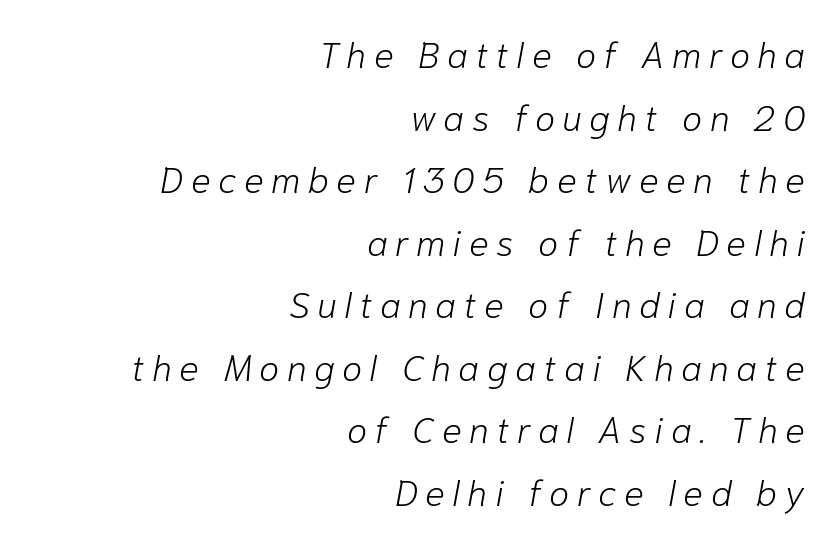
The image shows 37 px light type, italic (leaning right); set right-aligned, normal line spacing (1.69x), unusually wide letter spacing (+0.2 em), not underlined; low stroke contrast and a medium x-height.
